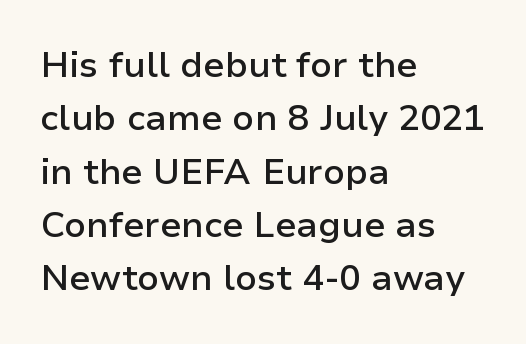
The image shows 36 px semibold sans-serif type, upright; set left-aligned, normal line spacing (1.48x), normal letter spacing, not underlined; low stroke contrast and a medium x-height.
